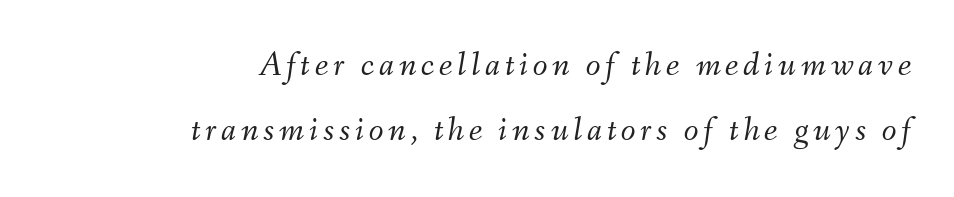
Q: Is the text bold? A: No.
Q: Is the text italic (slanted)? A: Yes, it leans right by about 9 degrees.
Q: Is the text underlined? A: No.
Q: How is the paragraph aligned? A: Right-aligned.
Q: Is the spacing between lines tight, normal or loose? A: Loose.
Q: Width (condensed, normal, or wide)? A: Normal.
Q: Stroke contrast? A: Medium.
Q: x-height? A: Small.
Q: Monospaced? A: No.
